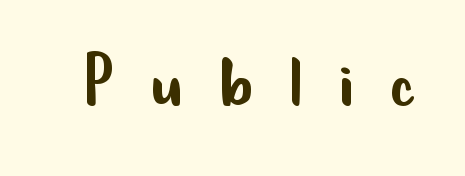
Q: Is the text bold? A: No.
Q: Is the text italic (slanted)? A: No, it is upright.
Q: Is the typeface a serif or a sans-serif typeface? A: Sans-serif.
Q: Is the text underlined? A: No.
Q: Is the spacing between letters normal or unusually wide? A: Unusually wide.
Q: Width (condensed, normal, or wide)? A: Condensed.
Q: Stroke contrast? A: Low.
Q: x-height? A: Small.
Q: Monospaced? A: No.
